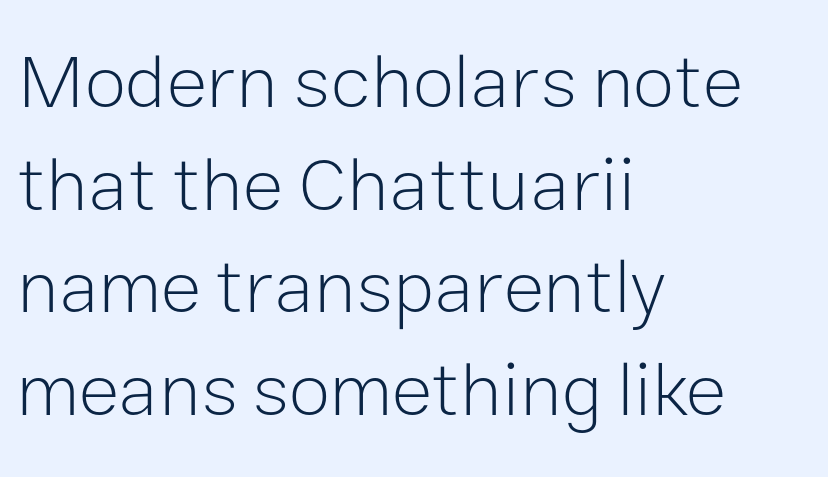
Unbolded letterforms with no extra heft. No feet cap the strokes, marking this as sans-serif type. Left-aligned paragraph, ragged on the right. Note the varied advance widths — an 'i' is clearly narrower than an 'm'. Vertically, the passage feels balanced, rows spaced as you'd expect.
